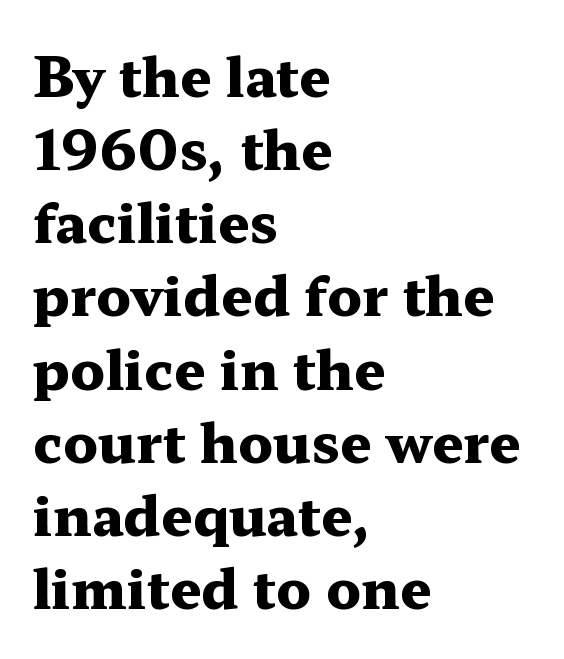
{"serif": "yes", "italic": "no", "bold": "yes", "weight": "heavy", "width": "wide", "stroke_contrast": "medium", "x_height": "medium", "monospaced": "no", "underline": "no", "align": "left", "line_spacing": "normal", "line_spacing_ratio": 1.33, "letter_spacing": "normal", "letter_spacing_em": 0.0, "glyph_px": 55}
